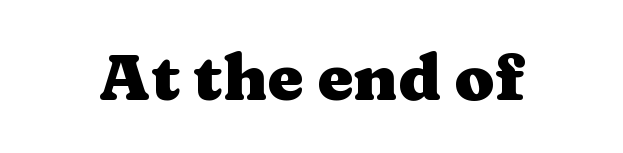
The image shows 65 px heavy, wide serif type, upright; set normal letter spacing, not underlined; medium stroke contrast and a medium x-height.
